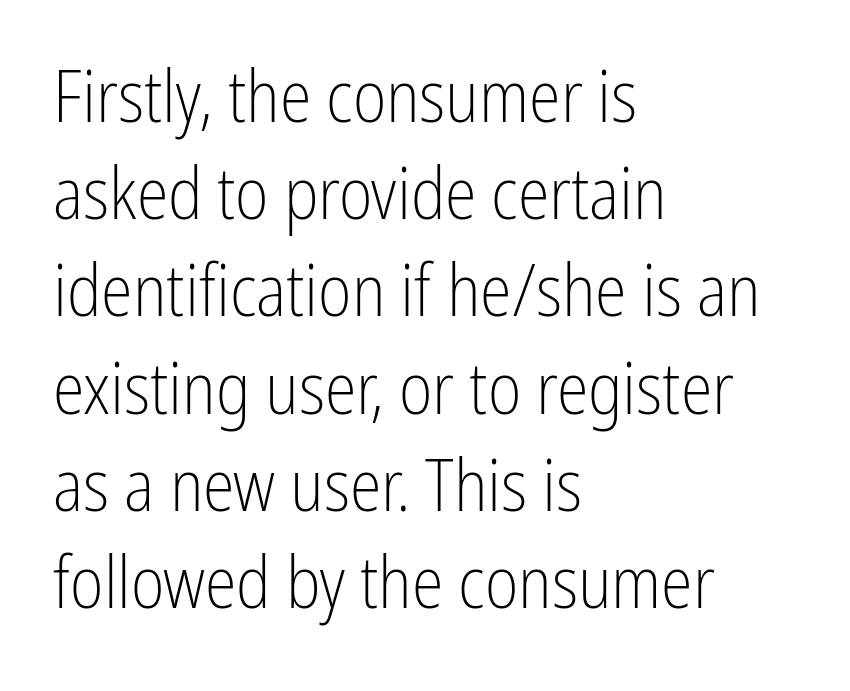
The rendering uses natural spacing where letterforms have individual widths. Weight: not bold — regular or lighter. Look at the bottom of the vertical strokes: they stop flat, with no serifs. Rendered with straight, roman letterforms. Nobody touched the tracking dial on this one.
